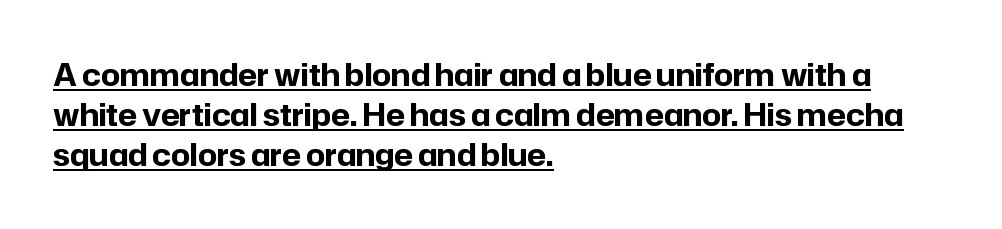
{"serif": "no", "italic": "no", "bold": "yes", "weight": "bold", "width": "normal", "stroke_contrast": "low", "x_height": "medium", "monospaced": "no", "underline": "yes", "align": "left", "line_spacing": "normal", "line_spacing_ratio": 1.33, "letter_spacing": "normal", "letter_spacing_em": 0.0, "glyph_px": 30}
